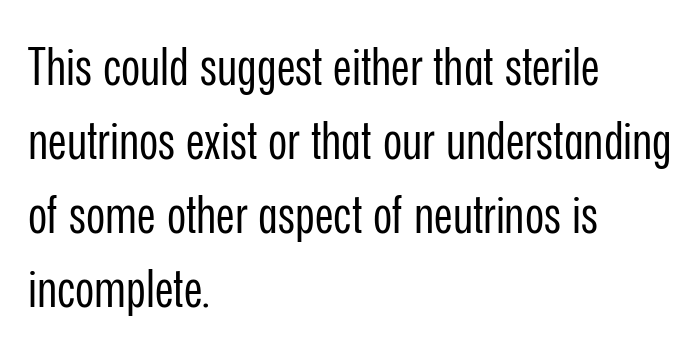
Do the letters lean? They stand straight. Unbolded letterforms with no extra heft. Horizontally, the lines are justified to the leading edge only. Whoever set this chose a conventional vertical rhythm. The type is set solid horizontally, with unmodified tracking. Underlining? Definitely not there.
